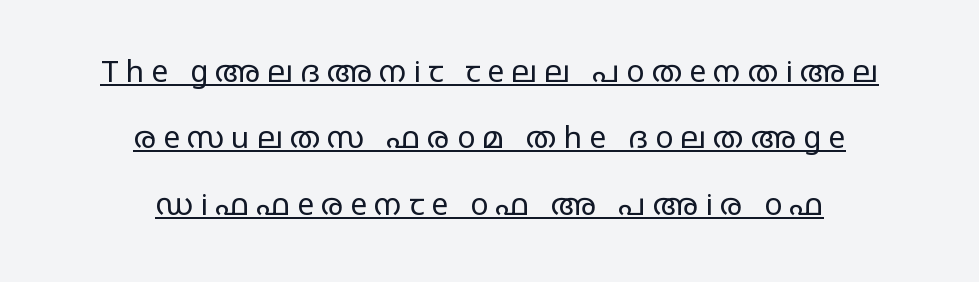
Q: Is the text bold? A: No.
Q: Is the text italic (slanted)? A: No, it is upright.
Q: Is the typeface a serif or a sans-serif typeface? A: Sans-serif.
Q: Is the text underlined? A: Yes.
Q: How is the paragraph aligned? A: Centered.
Q: Is the spacing between letters normal or unusually wide? A: Unusually wide.
Q: Is the spacing between lines tight, normal or loose? A: Loose.
Q: Width (condensed, normal, or wide)? A: Wide.
Q: Stroke contrast? A: Low.
Q: x-height? A: Large.
Q: Monospaced? A: No.
